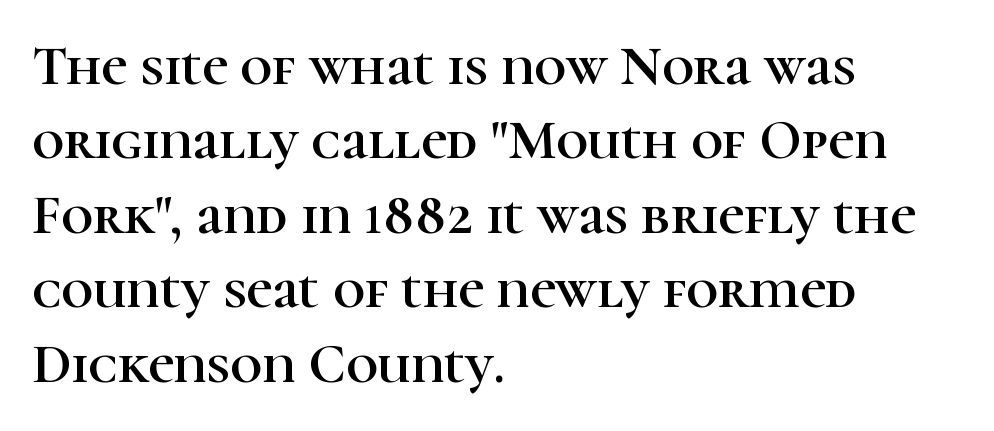
{"serif": "yes", "italic": "no", "width": "normal", "stroke_contrast": "high", "x_height": "medium", "monospaced": "no", "underline": "no", "align": "left", "line_spacing": "normal", "line_spacing_ratio": 1.33, "letter_spacing": "normal", "letter_spacing_em": 0.0, "glyph_px": 56}
